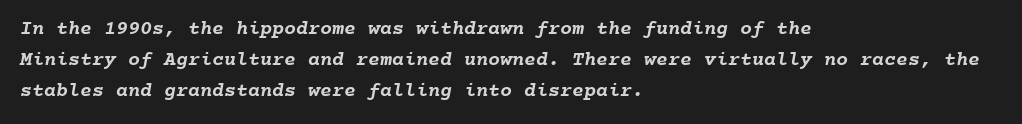
Q: Is the text bold? A: Yes.
Q: Is the text underlined? A: No.
Q: How is the paragraph aligned? A: Left-aligned.
Q: Is the spacing between letters normal or unusually wide? A: Normal.
Q: Is the spacing between lines tight, normal or loose? A: Normal.
